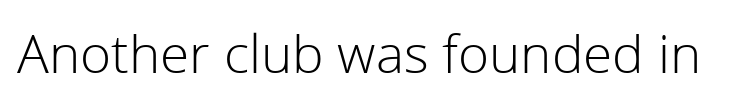
Varying glyph widths throughout — classic text-font behaviour. This sample uses a sans-serif face. Heaviness? Minimal to ordinary, like unemphasized prose. The foot of each line stays bare and open. The gaps between neighbouring characters are ordinary and unremarkable.
